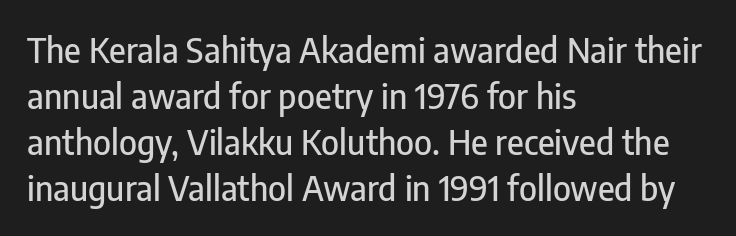
Q: Is the text italic (slanted)? A: No, it is upright.
Q: Is the typeface a serif or a sans-serif typeface? A: Sans-serif.
Q: Is the text underlined? A: No.
Q: How is the paragraph aligned? A: Left-aligned.
Q: Is the spacing between letters normal or unusually wide? A: Normal.
Q: Is the spacing between lines tight, normal or loose? A: Normal.
Q: Width (condensed, normal, or wide)? A: Condensed.
Q: Stroke contrast? A: Low.
Q: x-height? A: Medium.
Q: Monospaced? A: No.
